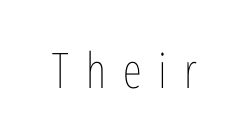
{"italic": "no", "bold": "no", "weight": "thin", "width": "condensed", "stroke_contrast": "low", "x_height": "medium", "monospaced": "no", "underline": "no", "letter_spacing": "wide", "letter_spacing_em": 0.35, "glyph_px": 49}
